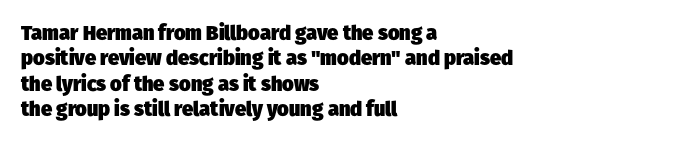
{"bold": "yes", "underline": "no", "align": "left", "line_spacing": "normal", "line_spacing_ratio": 1.27, "letter_spacing": "normal", "letter_spacing_em": 0.0, "glyph_px": 20}
